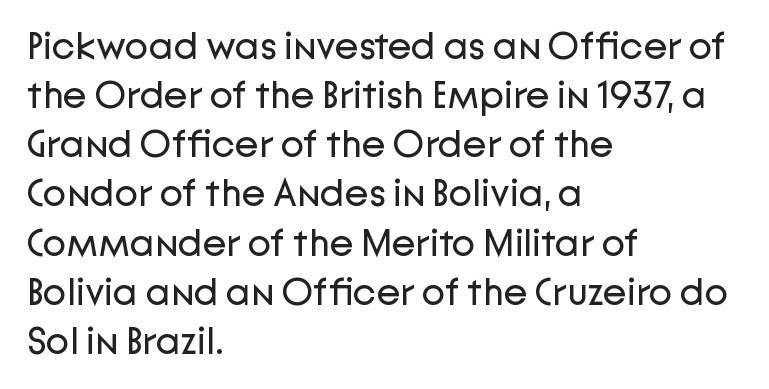
The image shows 39 px regular-weight sans-serif type, upright; set left-aligned, normal line spacing (1.26x), normal letter spacing, not underlined; low stroke contrast and a medium x-height.
